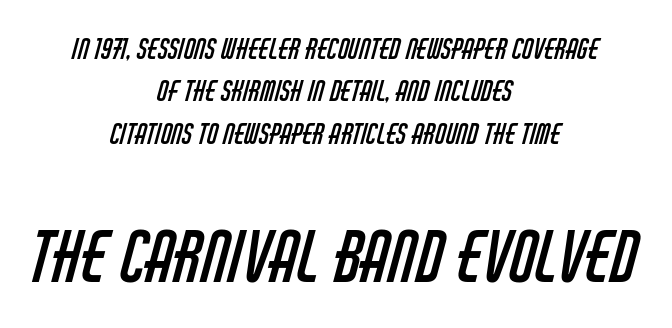
{"serif": "no", "bold": "no", "weight": "regular", "width": "condensed", "stroke_contrast": "low", "x_height": "large", "monospaced": "no", "underline": "no", "align": "center", "line_spacing": "normal", "line_spacing_ratio": 1.51, "letter_spacing": "normal", "letter_spacing_em": 0.0, "larger_block": "second", "size_ratio": 2.46, "glyph_px": 69}
